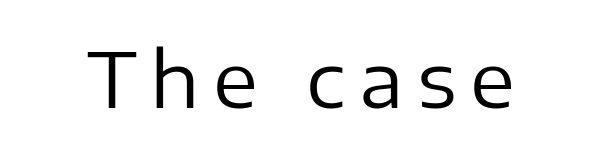
The image shows 76 px regular-weight sans-serif type, upright; set not underlined; low stroke contrast and a medium x-height.
